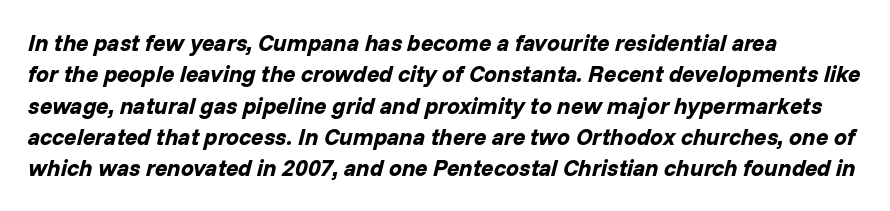
Reading down the column, the eye jumps a familiar distance to each next line. Its strokes are broad and dark, the hallmark of bold type. Caption: multi-line text, flush left, ragged right. Underline: absent. The whole block is typeset with a tilt.
